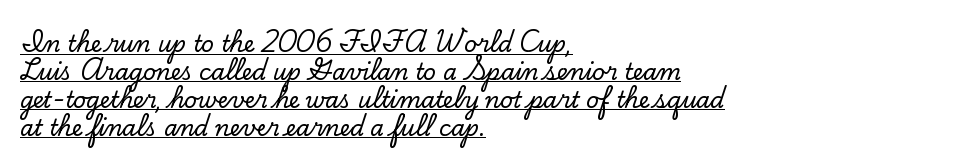
The image shows 22 px text type; set left-aligned, normal line spacing (1.27x), normal letter spacing, underlined.
